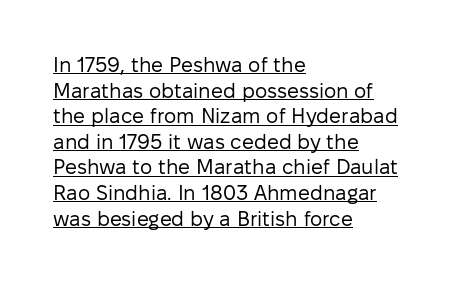
Weight: regular or lighter. The gaps between neighbouring characters are ordinary and unremarkable. Leftover space on each line is placed entirely after the last word. The specimen includes a rule beneath the text block's lines.
